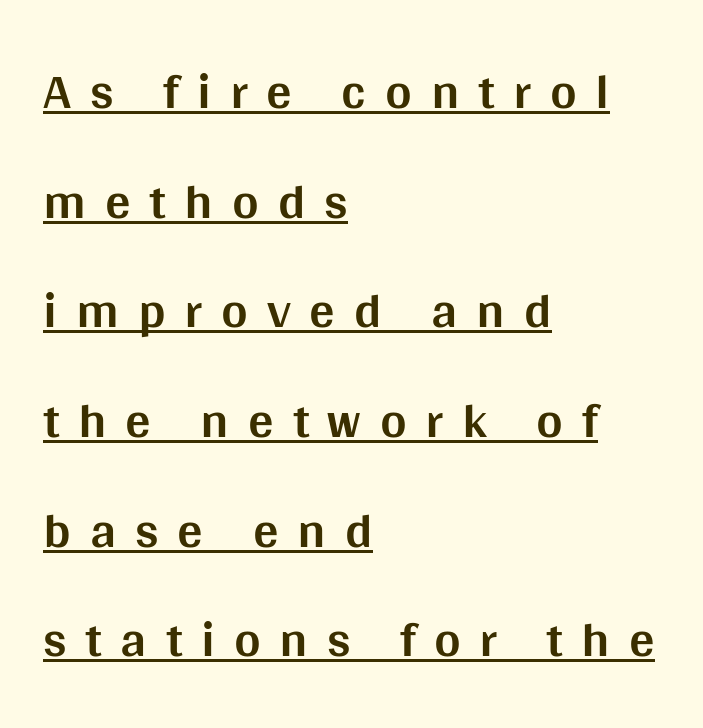
Q: Is the text bold? A: Yes.
Q: Is the text italic (slanted)? A: No, it is upright.
Q: Is the typeface a serif or a sans-serif typeface? A: Sans-serif.
Q: Is the text underlined? A: Yes.
Q: How is the paragraph aligned? A: Left-aligned.
Q: Is the spacing between letters normal or unusually wide? A: Unusually wide.
Q: Is the spacing between lines tight, normal or loose? A: Loose.
Q: Width (condensed, normal, or wide)? A: Normal.
Q: Stroke contrast? A: Medium.
Q: x-height? A: Large.
Q: Monospaced? A: No.
